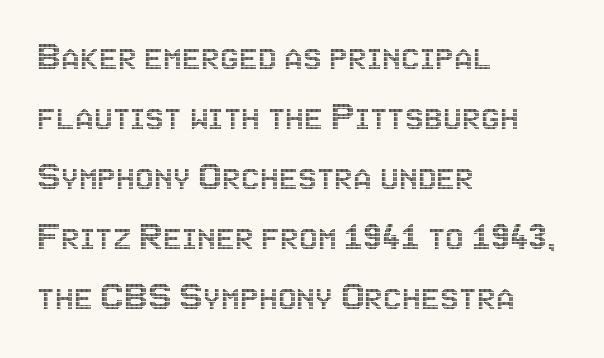
{"italic": "no", "width": "condensed", "x_height": "large", "monospaced": "no", "underline": "no", "align": "left", "line_spacing": "normal", "line_spacing_ratio": 1.43, "letter_spacing": "normal", "letter_spacing_em": 0.0, "glyph_px": 42}
